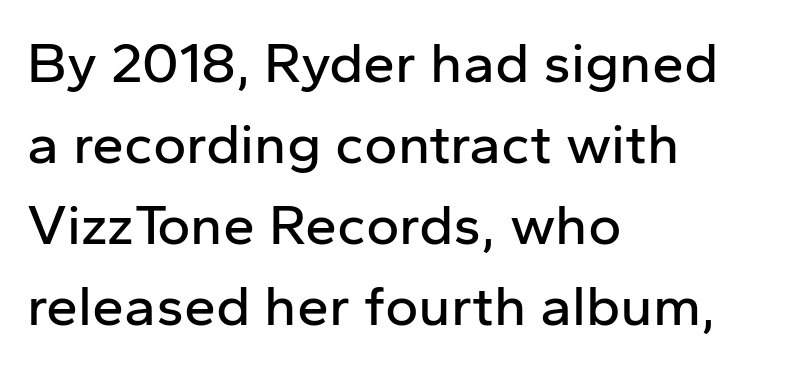
Do the characters align in a grid? No, the font is proportional. Glance below the letters and you will spot only blank space. Glyph-to-glyph distance matches everyday printed text. The line-height multiplier appears to be the usual default. Each line starts at the same left margin while the right side varies. When letters stand straight like this, we call the style roman or upright.
